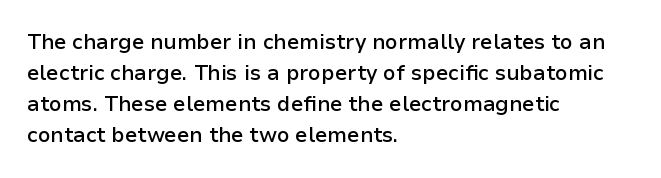
The image shows 21 px text type, upright; set left-aligned, normal line spacing (1.48x), normal letter spacing, not underlined.
